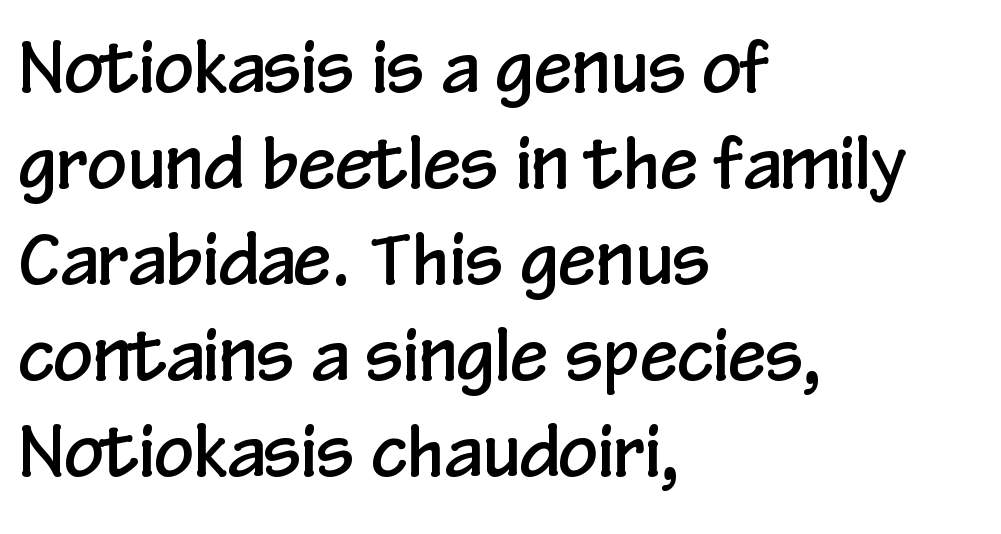
Between one letter and the next there's only the usual sliver of space. Quick note: not italic, upright. Only glyphs here, with clear space below each row. Do the characters align in a grid? No, the font is proportional. These lines stack with their left ends in a neat column.
